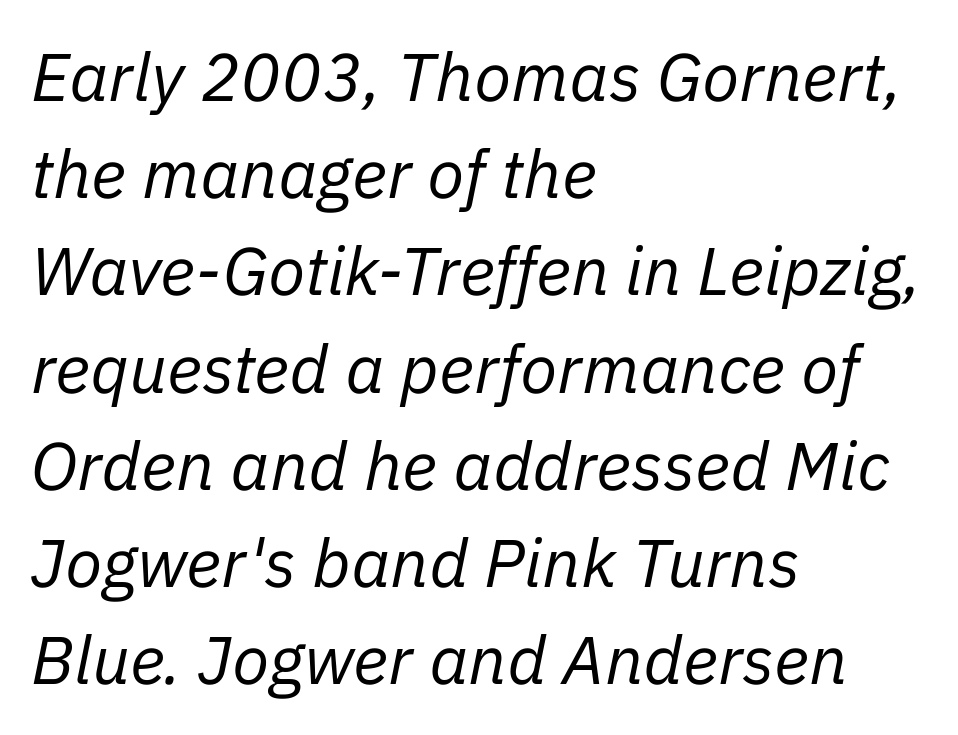
Q: Is the text bold? A: No.
Q: Is the text italic (slanted)? A: Yes, it leans right by about 11 degrees.
Q: Is the text underlined? A: No.
Q: How is the paragraph aligned? A: Left-aligned.
Q: Is the spacing between letters normal or unusually wide? A: Normal.
Q: Is the spacing between lines tight, normal or loose? A: Normal.
Q: Width (condensed, normal, or wide)? A: Normal.
Q: Stroke contrast? A: Low.
Q: x-height? A: Medium.
Q: Monospaced? A: No.
